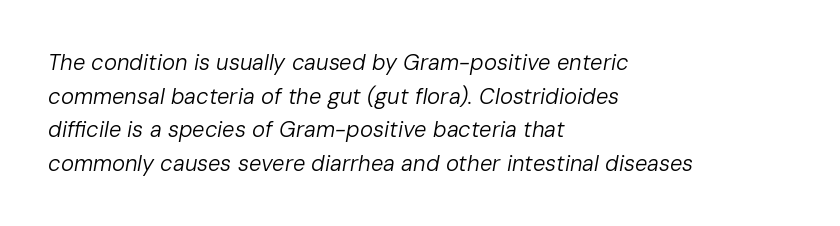
The image shows 22 px text type, italic (leaning right); set left-aligned, normal line spacing (1.53x), normal letter spacing, not underlined.
